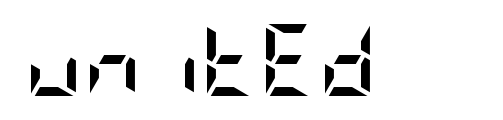
In terms of letterspacing, this is plain default setting. Clear beneath every line of the passage. On the weight axis this lands at bold, roughly 700. Type style note: lacks serifs. The typography opts for an upright posture over an oblique one.
